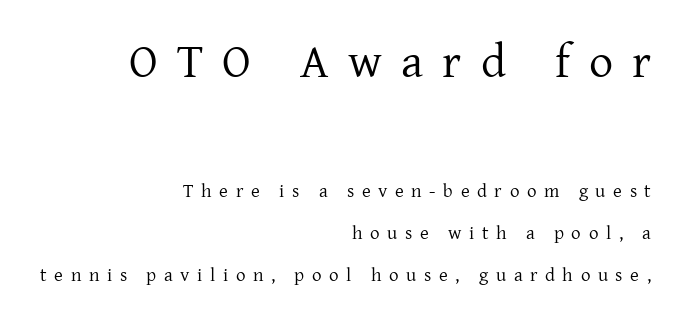
Typographically, this falls in the serif category. Do the letters lean? They stand straight. Whoever set this chose breathing room over compactness in the vertical rhythm. Varying glyph widths throughout — classic text-font behaviour. The space directly below the letters is spotless. These glyphs show unthickened strokes, regular width or finer.
